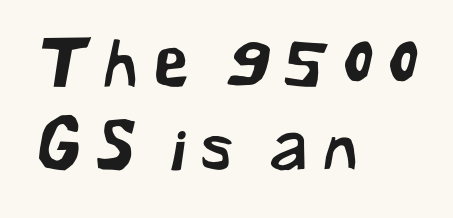
{"serif": "no", "width": "normal", "stroke_contrast": "low", "x_height": "medium", "monospaced": "no", "underline": "no", "align": "left", "line_spacing": "normal", "line_spacing_ratio": 1.29, "letter_spacing": "wide", "letter_spacing_em": 0.24, "glyph_px": 64}
